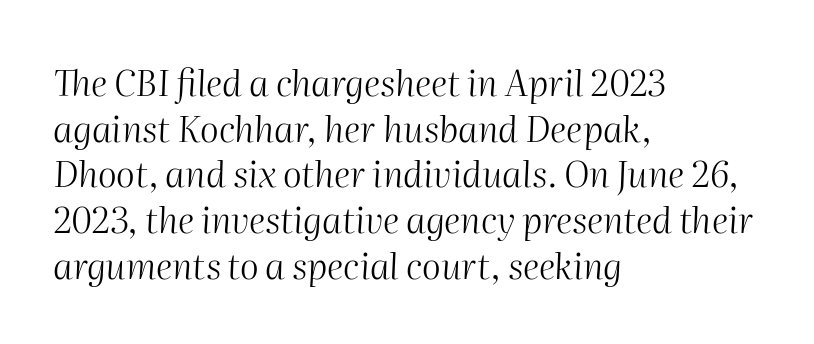
{"italic": "yes", "lean": "right", "slant_degrees": 2, "bold": "no", "weight": "light", "width": "normal", "stroke_contrast": "medium", "x_height": "medium", "monospaced": "no", "underline": "no", "align": "left", "line_spacing": "normal", "line_spacing_ratio": 1.27, "letter_spacing": "normal", "letter_spacing_em": 0.0, "glyph_px": 36}
